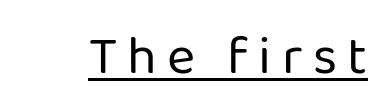
Heaviness? Minimal to ordinary, like unemphasized prose. What kind of face is this? One without serifs — a sans. Ascenders rise straight up at ninety degrees. A typesetter would call this proportional, since set widths differ per character. Glance below the letters and you will spot a drawn line.
